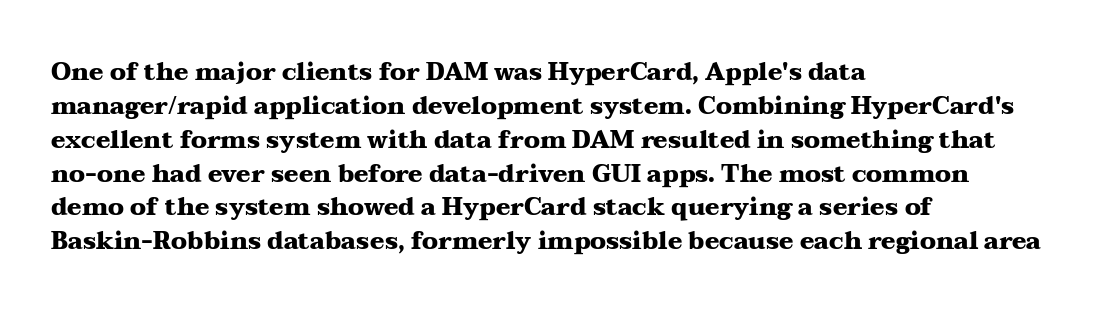
The image shows 24 px bold type, upright; set left-aligned, normal line spacing (1.41x), normal letter spacing, not underlined.
